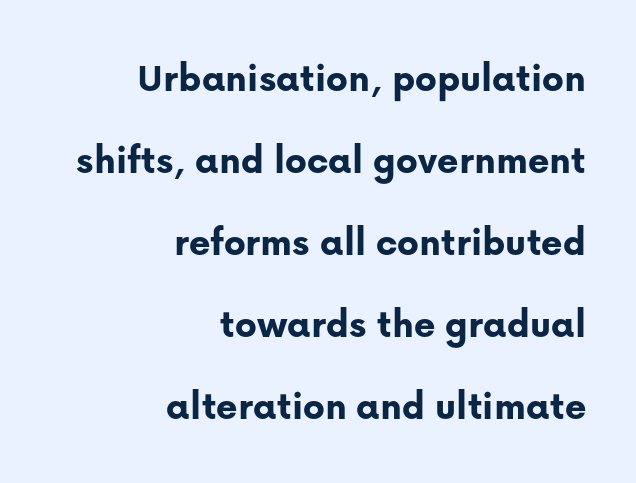
The image shows 41 px bold sans-serif type, upright; set right-aligned, loose line spacing (2.0x), normal letter spacing, not underlined; low stroke contrast and a medium x-height.
